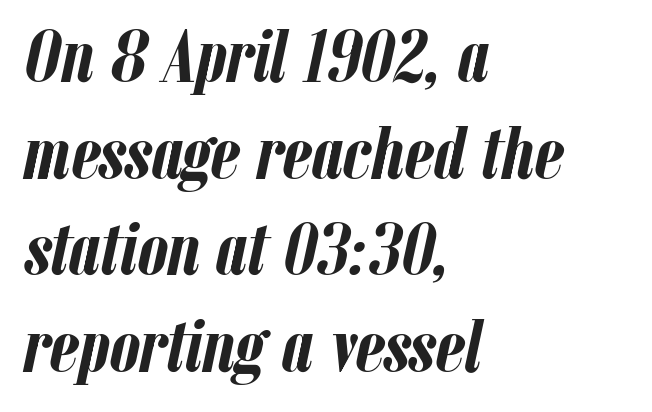
{"italic": "yes", "lean": "right", "slant_degrees": 12, "bold": "yes", "weight": "semibold", "width": "condensed", "stroke_contrast": "low", "x_height": "medium", "monospaced": "no", "underline": "no", "align": "left", "line_spacing": "normal", "line_spacing_ratio": 1.27, "letter_spacing": "normal", "letter_spacing_em": 0.0, "glyph_px": 76}
